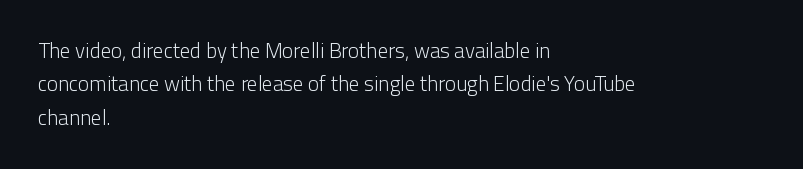
{"italic": "no", "bold": "no", "underline": "no", "align": "left", "line_spacing": "normal", "line_spacing_ratio": 1.59, "letter_spacing": "normal", "letter_spacing_em": 0.0, "glyph_px": 21}
